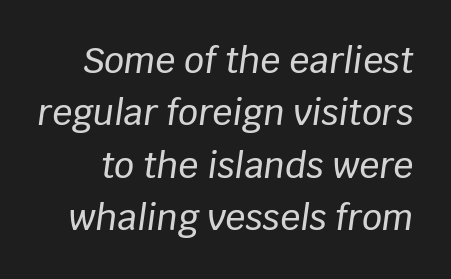
{"italic": "yes", "lean": "right", "slant_degrees": 8, "width": "normal", "stroke_contrast": "low", "x_height": "large", "monospaced": "no", "underline": "no", "line_spacing": "normal", "line_spacing_ratio": 1.5, "letter_spacing": "normal", "letter_spacing_em": 0.0, "glyph_px": 35}
